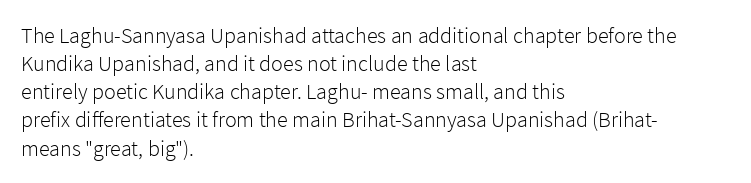
{"italic": "no", "bold": "no", "underline": "no", "align": "left", "line_spacing": "normal", "line_spacing_ratio": 1.28, "letter_spacing": "normal", "letter_spacing_em": 0.0, "glyph_px": 22}
